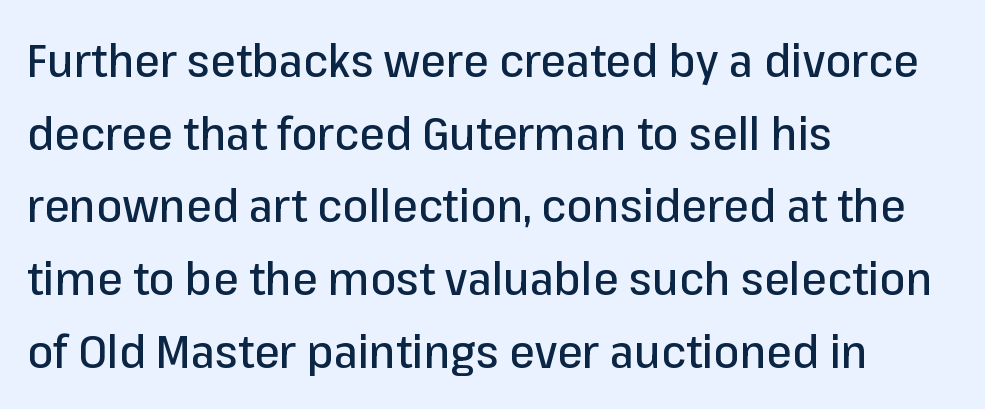
Q: Is the text italic (slanted)? A: No, it is upright.
Q: Is the typeface a serif or a sans-serif typeface? A: Sans-serif.
Q: Is the text underlined? A: No.
Q: How is the paragraph aligned? A: Left-aligned.
Q: Is the spacing between letters normal or unusually wide? A: Normal.
Q: Is the spacing between lines tight, normal or loose? A: Normal.
Q: Width (condensed, normal, or wide)? A: Normal.
Q: Stroke contrast? A: Low.
Q: x-height? A: Medium.
Q: Monospaced? A: No.
